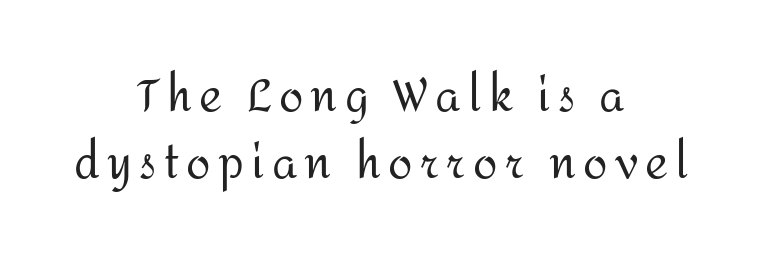
{"serif": "no", "italic": "no", "bold": "no", "weight": "regular", "width": "normal", "stroke_contrast": "medium", "x_height": "medium", "monospaced": "no", "underline": "no", "align": "center", "line_spacing": "normal", "line_spacing_ratio": 1.52, "glyph_px": 44}
